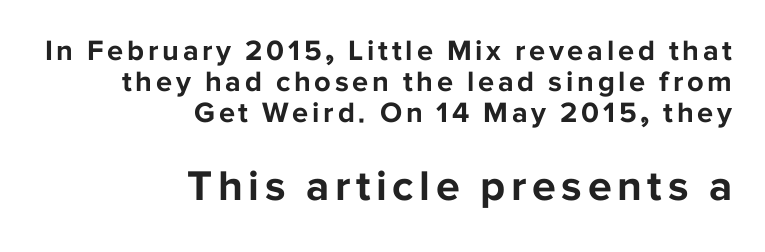
A roman cut, with each character standing at attention. Is the block centered? No — it sits flush against the right margin. The letters are bold, with thick, heavy strokes. This is sans-serif lettering, the kind often seen on screens and signage.
